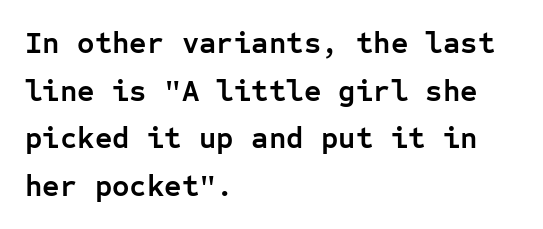
Students, note that the glyphs here touch the page at normal intervals. The paragraph shown leans on its left margin. You could count columns in this text — the font is strictly monospaced. Lines of text with bare space underneath. Are there feet on the stems? There aren't — it's a sans. These lines sit exactly where default settings would place them.
